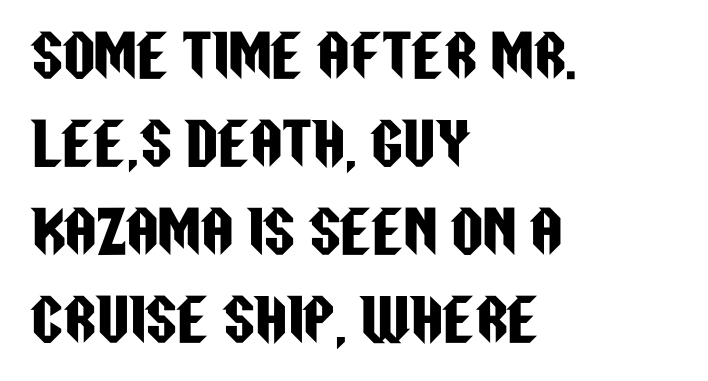
{"serif": "no", "italic": "no", "width": "condensed", "stroke_contrast": "low", "x_height": "large", "monospaced": "no", "underline": "no", "align": "left", "line_spacing": "normal", "line_spacing_ratio": 1.57, "letter_spacing": "normal", "letter_spacing_em": 0.0, "glyph_px": 56}
